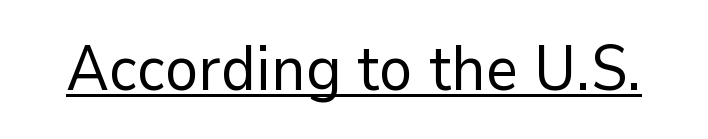
Q: Is the text bold? A: No.
Q: Is the text italic (slanted)? A: No, it is upright.
Q: Is the typeface a serif or a sans-serif typeface? A: Sans-serif.
Q: Is the text underlined? A: Yes.
Q: Is the spacing between letters normal or unusually wide? A: Normal.
Q: Width (condensed, normal, or wide)? A: Normal.
Q: Stroke contrast? A: Low.
Q: x-height? A: Medium.
Q: Monospaced? A: No.
